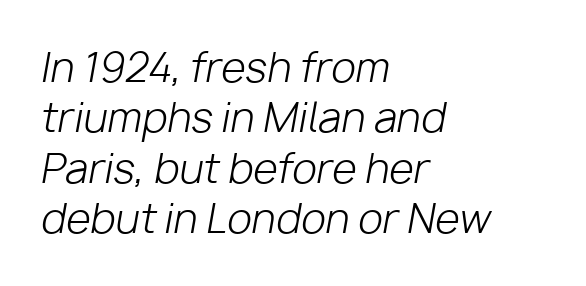
Q: Is the text bold? A: No.
Q: Is the text italic (slanted)? A: Yes, it leans right by about 10 degrees.
Q: Is the text underlined? A: No.
Q: How is the paragraph aligned? A: Left-aligned.
Q: Is the spacing between letters normal or unusually wide? A: Normal.
Q: Is the spacing between lines tight, normal or loose? A: Normal.
Q: Width (condensed, normal, or wide)? A: Normal.
Q: Stroke contrast? A: Low.
Q: x-height? A: Medium.
Q: Monospaced? A: No.
